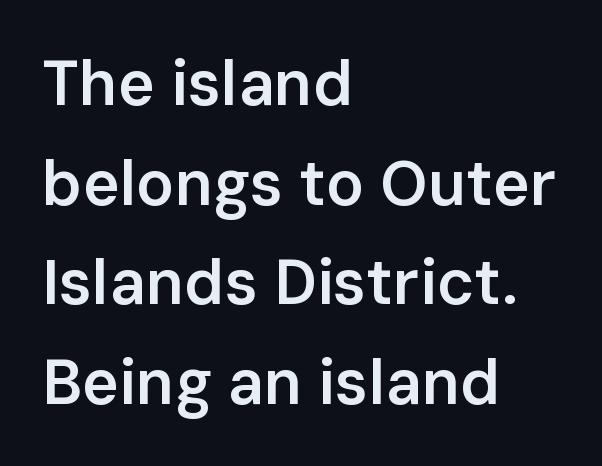
Tracking value appears to be zero — textbook default spacing. The face used here is proportionally spaced, like ordinary book or web type. The glyphs in this specimen are sans serif. The strip under each line holds only bare page. How would I describe the line gaps? Plain and ordinary.
